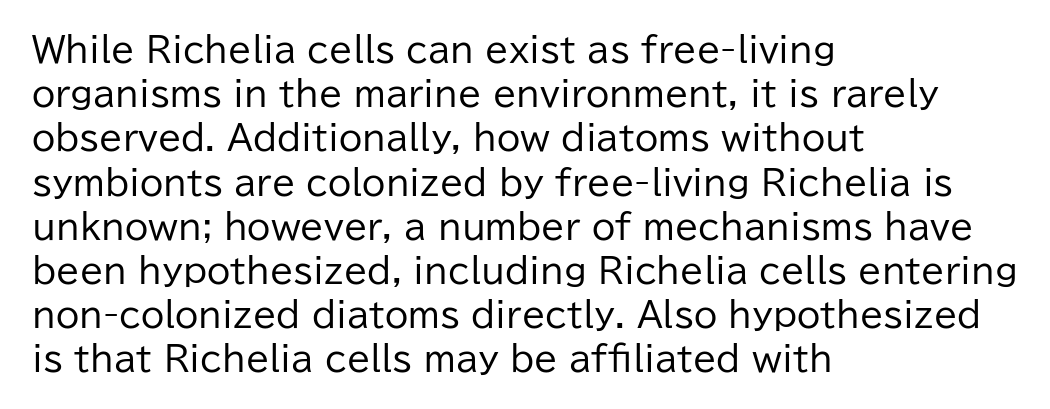
A roman cut, with each character standing at attention. A normal amount of white space separates one row of letters from the next. Is the block centered? No — it sits flush against the left margin. Proportional: the letters do not fall into vertical columns. Caption: standard tracking, unaltered.
